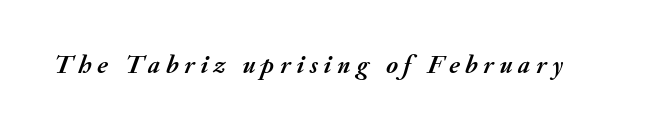
Q: Is the text bold? A: Yes.
Q: Is the text italic (slanted)? A: Yes, it leans right by about 20 degrees.
Q: Is the text underlined? A: No.
Q: Is the spacing between letters normal or unusually wide? A: Unusually wide.
